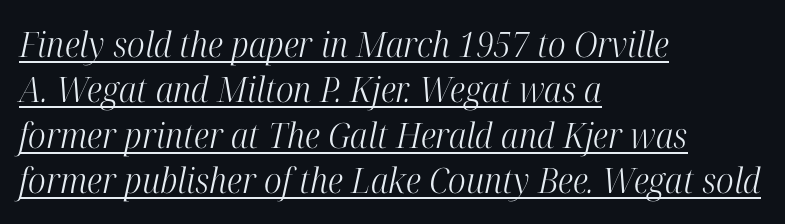
Words appear dense and cohesive because spacing is normal. A typesetter would call this proportional, since set widths differ per character. The typeface has the unassuming heft of standard copy or less. Does the type have serifs? Yes, each stem ends in a small foot. Regular leading. Does the copy run flush right? No — it runs flush left.
